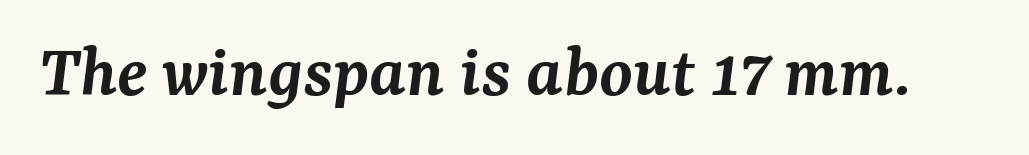
Does the weight exceed regular? Yes, but only to semibold. Observe the ordinary spacing: letters are neighbours, not strangers. Letters rest on an invisible, unmarked baseline. Is the type slanted? Yes — the strokes lean at a clear angle. Think of a printed novel: that variable character pitch is what you see here.
